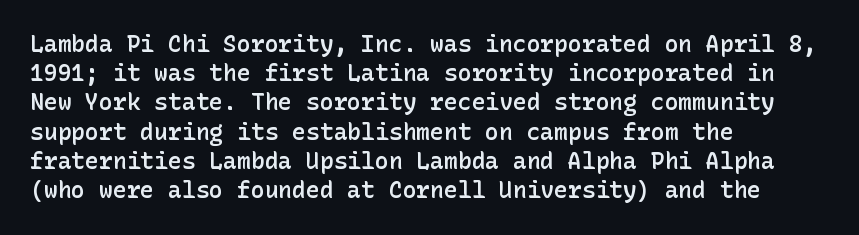
Q: Is the text bold? A: Semi-bold.
Q: Is the text italic (slanted)? A: No, it is upright.
Q: Is the text underlined? A: No.
Q: How is the paragraph aligned? A: Left-aligned.
Q: Is the spacing between letters normal or unusually wide? A: Normal.
Q: Is the spacing between lines tight, normal or loose? A: Normal.
